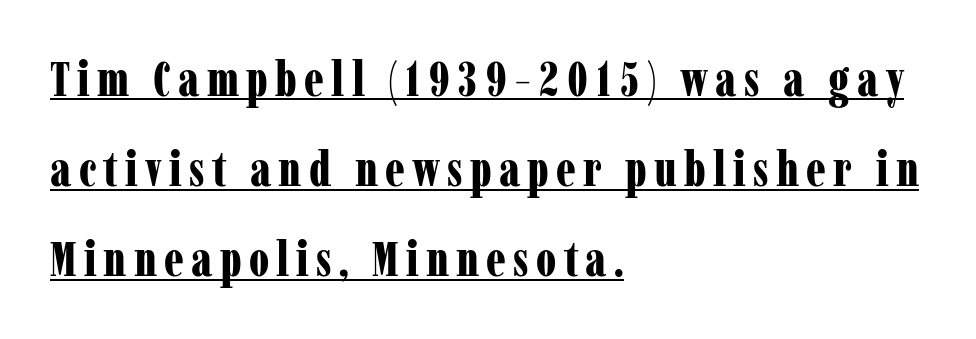
The image shows 48 px bold, condensed serif type, upright; set left-aligned, line spacing 1.88x, underlined; low stroke contrast and a medium x-height.
